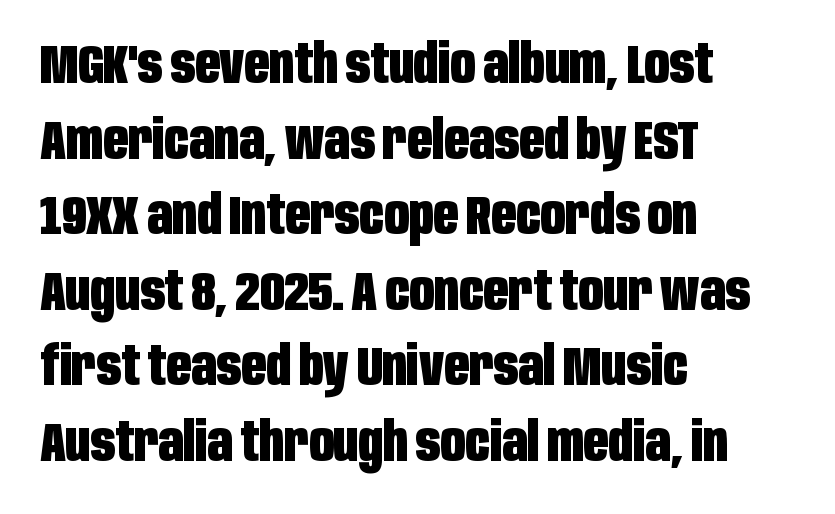
The image shows 54 px heavy, condensed sans-serif type, upright; set left-aligned, normal line spacing (1.4x), normal letter spacing, not underlined; low stroke contrast and a large x-height.
